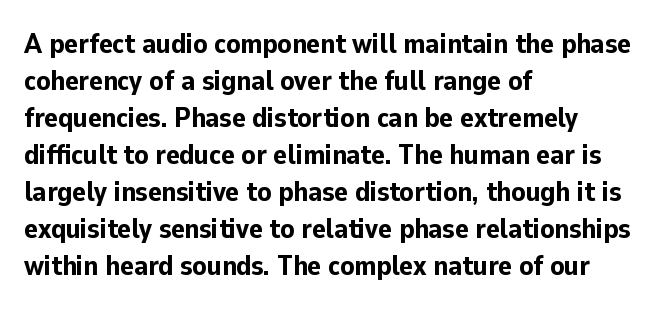
{"serif": "no", "italic": "no", "bold": "yes", "weight": "bold", "width": "normal", "stroke_contrast": "low", "x_height": "medium", "monospaced": "no", "underline": "no", "align": "left", "line_spacing": "normal", "line_spacing_ratio": 1.32, "letter_spacing": "normal", "letter_spacing_em": 0.0, "glyph_px": 28}
